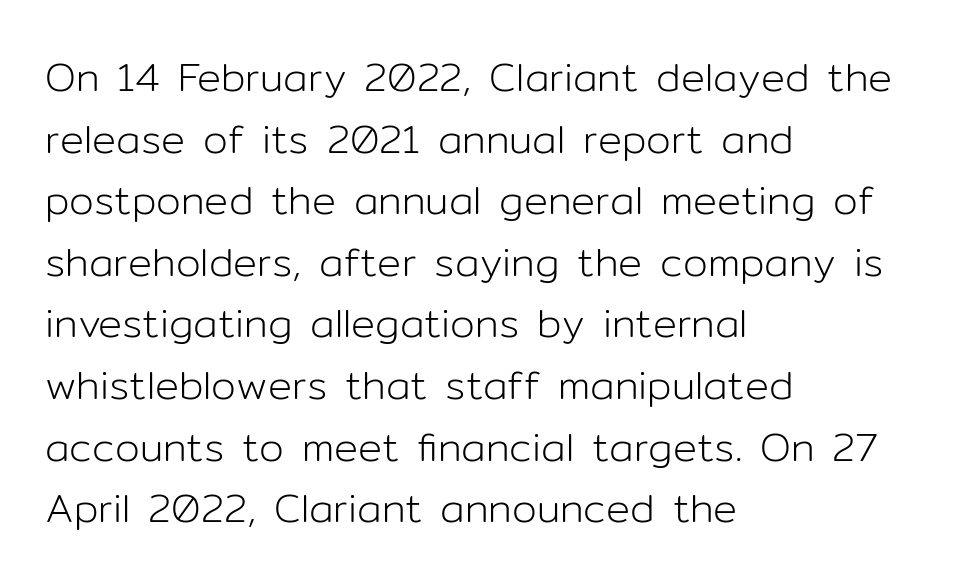
{"serif": "no", "italic": "no", "bold": "no", "weight": "light", "width": "normal", "stroke_contrast": "low", "x_height": "medium", "monospaced": "no", "underline": "no", "align": "left", "line_spacing": "normal", "line_spacing_ratio": 1.54, "letter_spacing": "normal", "letter_spacing_em": 0.0, "glyph_px": 40}
